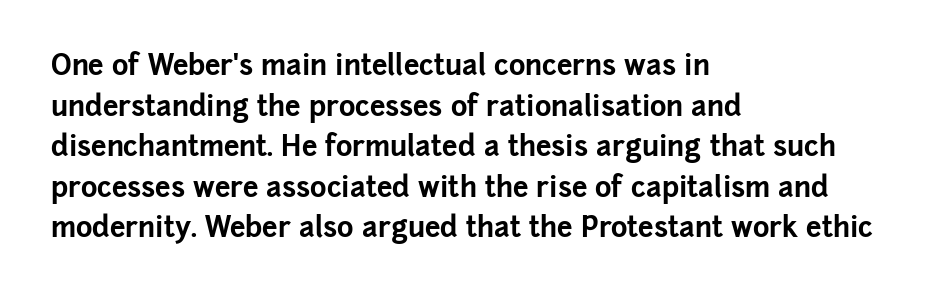
{"serif": "no", "italic": "no", "bold": "yes", "weight": "bold", "width": "normal", "stroke_contrast": "low", "x_height": "medium", "monospaced": "no", "underline": "no", "align": "left", "line_spacing": "normal", "line_spacing_ratio": 1.45, "letter_spacing": "normal", "letter_spacing_em": 0.0, "glyph_px": 28}
